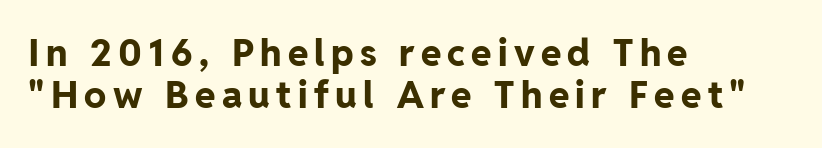
Descenders hang freely into open space. Cramped leading. Does the copy run flush right? No — it runs flush left. Do the characters align in a grid? No, the font is proportional.
